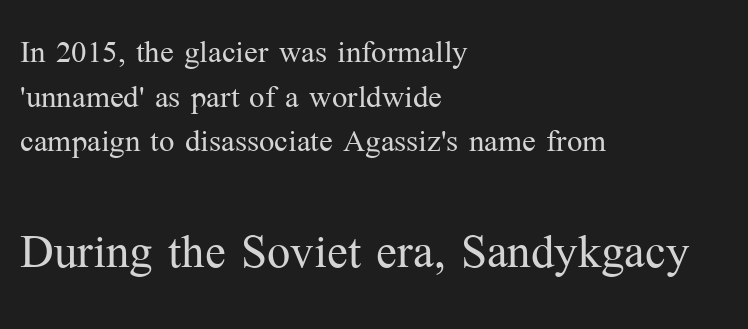
{"serif": "yes", "italic": "no", "bold": "no", "weight": "light", "width": "normal", "stroke_contrast": "medium", "x_height": "medium", "monospaced": "no", "underline": "no", "align": "left", "line_spacing": "tight", "line_spacing_ratio": 1.09, "letter_spacing": "normal", "letter_spacing_em": 0.0, "larger_block": "second", "size_ratio": 1.51, "glyph_px": 62}
